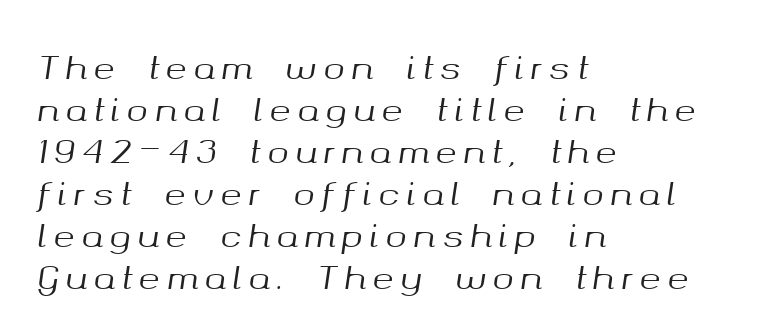
The image shows 32 px text type, italic (leaning right); set left-aligned, normal line spacing (1.31x), unusually wide letter spacing (+0.21 em), not underlined; medium stroke contrast and a medium x-height.
